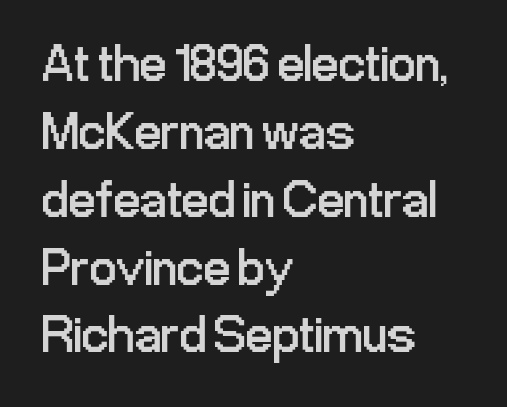
The space beneath each line is pristine and unruled. This is roman type, the default non-slanted kind. Honestly, the row spacing looks completely unremarkable. Examine the stroke ends and you'll find no serifs. Horizontal alignment here is leftward, the default for most running prose. Proportional: the letters do not fall into vertical columns.
